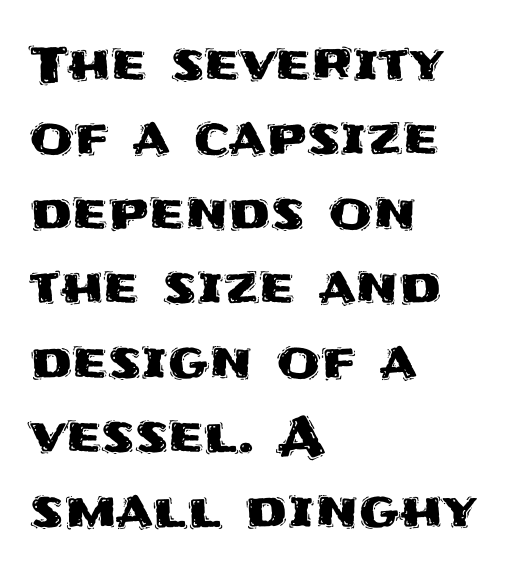
The image shows 50 px sans-serif type, upright; set left-aligned, normal line spacing (1.49x), normal letter spacing, not underlined; medium stroke contrast and a large x-height.
